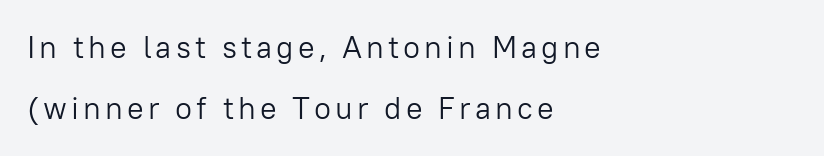
Posture: vertical. The leading is generous, giving the passage an open texture. Caption: face not bold, strokes unweighted. The paragraph has a hard left edge and a soft right edge. Beneath every word, the page is bare. Note the varied advance widths — an 'i' is clearly narrower than an 'm'.
